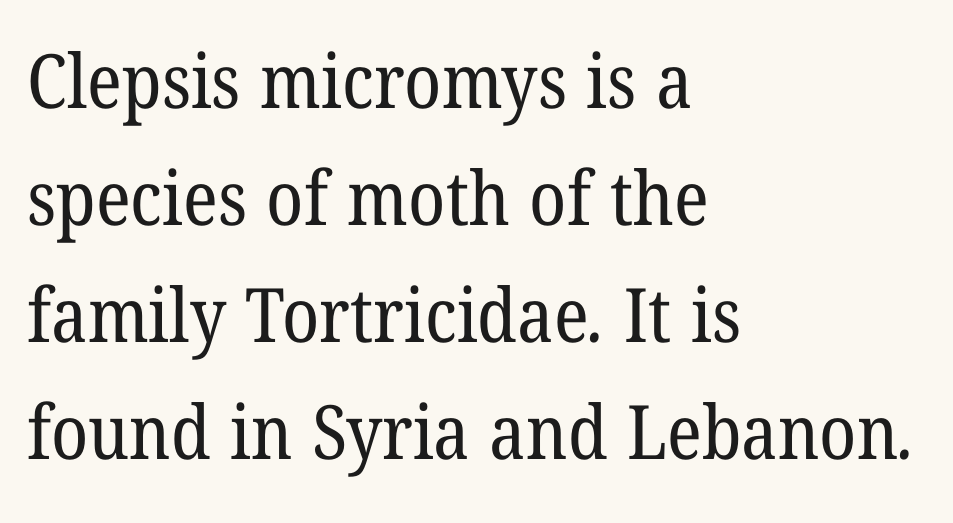
The image shows 75 px regular-weight serif type; set left-aligned, normal line spacing (1.56x), normal letter spacing, not underlined; low stroke contrast and a medium x-height.
